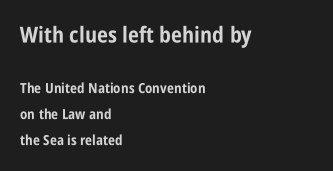
{"italic": "no", "bold": "yes", "underline": "no", "align": "left", "line_spacing_ratio": 1.86, "letter_spacing": "normal", "letter_spacing_em": 0.0, "larger_block": "first", "size_ratio": 1.57, "glyph_px": 22}
